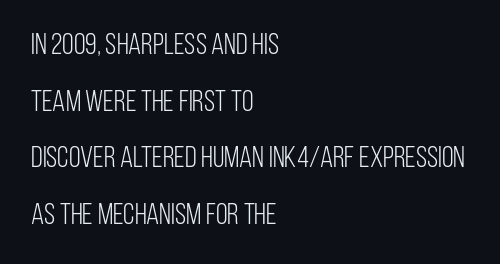
{"serif": "no", "italic": "no", "bold": "no", "weight": "light", "width": "condensed", "stroke_contrast": "low", "x_height": "large", "monospaced": "no", "underline": "no", "align": "left", "line_spacing_ratio": 1.89, "letter_spacing": "normal", "letter_spacing_em": 0.0, "glyph_px": 30}
